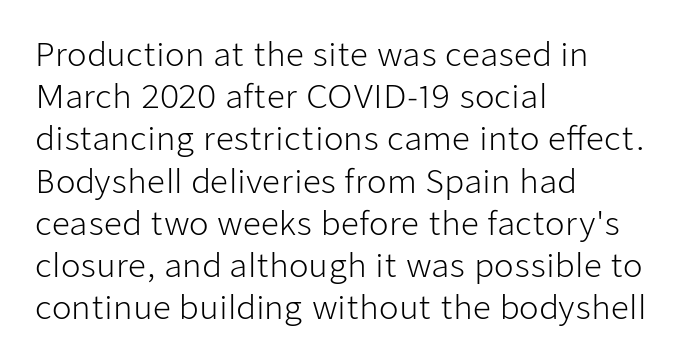
{"serif": "no", "italic": "no", "bold": "no", "weight": "light", "width": "normal", "stroke_contrast": "low", "x_height": "medium", "monospaced": "no", "underline": "no", "align": "left", "line_spacing": "normal", "line_spacing_ratio": 1.32, "letter_spacing": "normal", "letter_spacing_em": 0.0, "glyph_px": 32}
